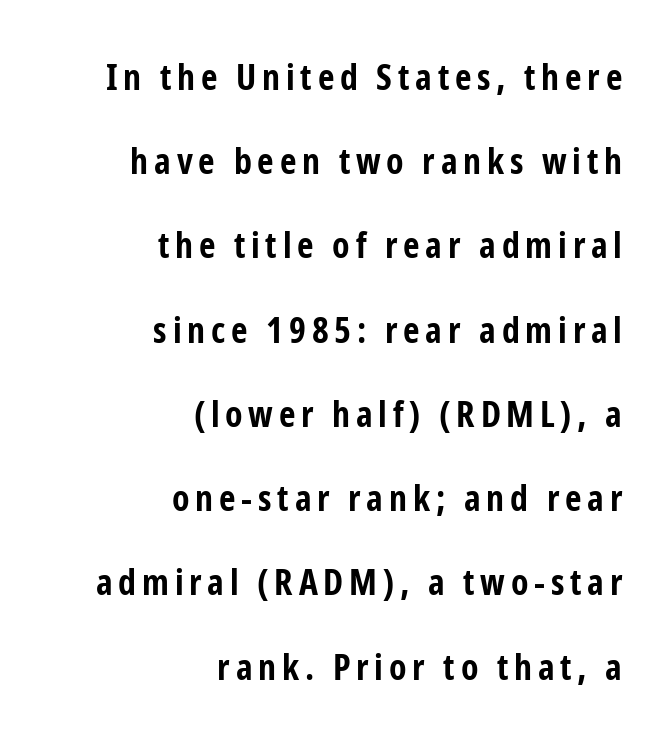
Q: Is the text bold? A: Yes.
Q: Is the text italic (slanted)? A: No, it is upright.
Q: Is the typeface a serif or a sans-serif typeface? A: Sans-serif.
Q: Is the text underlined? A: No.
Q: How is the paragraph aligned? A: Right-aligned.
Q: Is the spacing between lines tight, normal or loose? A: Loose.
Q: Width (condensed, normal, or wide)? A: Condensed.
Q: Stroke contrast? A: Low.
Q: x-height? A: Medium.
Q: Monospaced? A: No.
